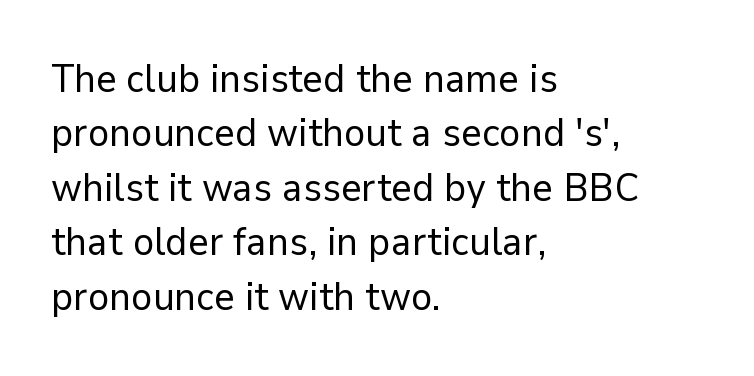
{"serif": "no", "italic": "no", "bold": "no", "weight": "regular", "width": "normal", "stroke_contrast": "low", "x_height": "medium", "monospaced": "no", "underline": "no", "align": "left", "line_spacing": "normal", "line_spacing_ratio": 1.36, "letter_spacing": "normal", "letter_spacing_em": 0.0, "glyph_px": 40}
